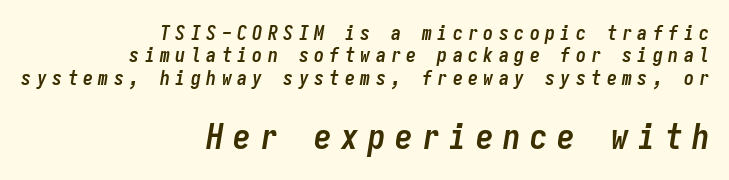
{"italic": "yes", "lean": "right", "slant_degrees": 9, "bold": "yes", "weight": "semibold", "width": "condensed", "stroke_contrast": "low", "x_height": "medium", "monospaced": "yes", "underline": "no", "align": "right", "line_spacing": "tight", "line_spacing_ratio": 1.12, "letter_spacing": "wide", "letter_spacing_em": 0.27, "larger_block": "second", "size_ratio": 1.75, "glyph_px": 35}
